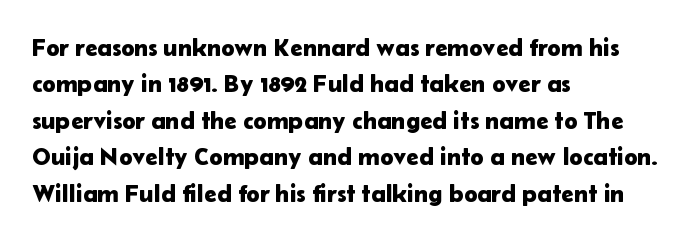
Plain, unruled lines of type. The type is set solid horizontally, with unmodified tracking. Tall strokes in this sample are plumb rather than angled. Regarding leading, the lines here are spaced in the standard way.
